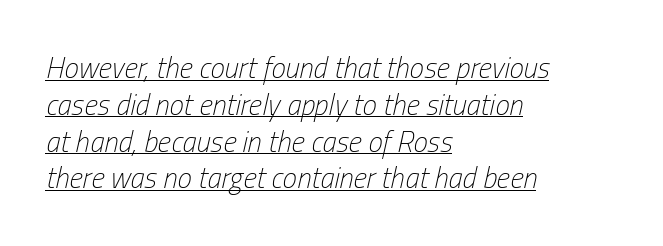
Q: Is the text bold? A: No.
Q: Is the text italic (slanted)? A: Yes, it leans right by about 13 degrees.
Q: Is the text underlined? A: Yes.
Q: How is the paragraph aligned? A: Left-aligned.
Q: Is the spacing between letters normal or unusually wide? A: Normal.
Q: Is the spacing between lines tight, normal or loose? A: Normal.
Q: Width (condensed, normal, or wide)? A: Condensed.
Q: Stroke contrast? A: Low.
Q: x-height? A: Medium.
Q: Monospaced? A: No.
